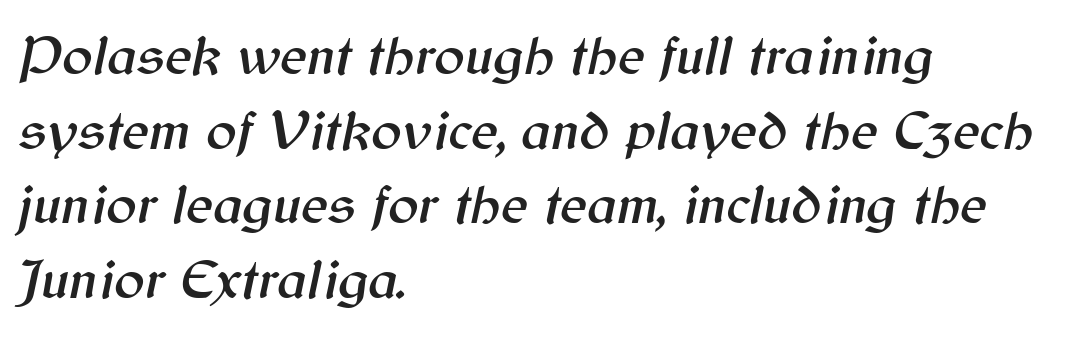
{"italic": "yes", "lean": "right", "slant_degrees": 12, "width": "normal", "stroke_contrast": "medium", "x_height": "medium", "monospaced": "no", "underline": "no", "align": "left", "line_spacing": "normal", "line_spacing_ratio": 1.31, "letter_spacing": "normal", "letter_spacing_em": 0.0, "glyph_px": 57}
